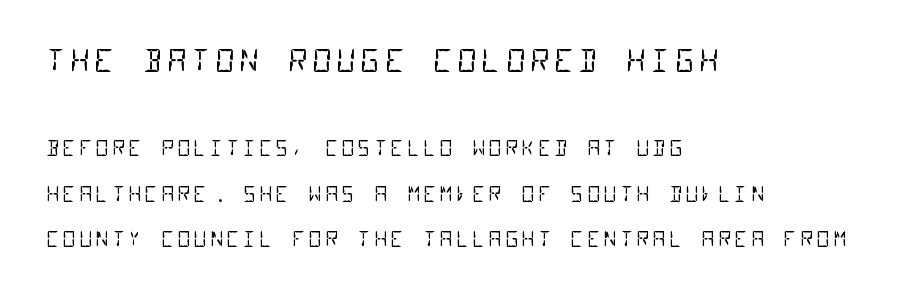
The image shows 31 px regular-weight, condensed sans-serif type, monospaced; set left-aligned, loose line spacing (2.17x), not underlined; the first (top) block is 1.48x larger; low stroke contrast and a large x-height.
